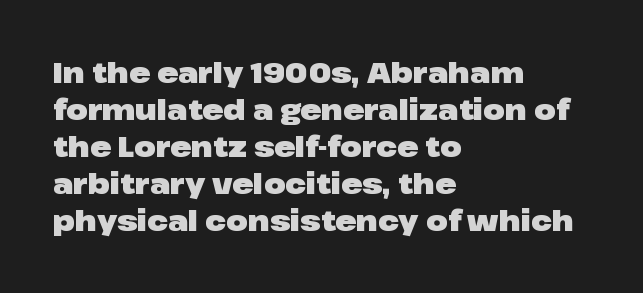
{"serif": "no", "italic": "no", "bold": "yes", "weight": "heavy", "width": "wide", "stroke_contrast": "low", "x_height": "medium", "monospaced": "no", "underline": "no", "align": "left", "line_spacing": "normal", "line_spacing_ratio": 1.32, "letter_spacing": "normal", "letter_spacing_em": 0.0, "glyph_px": 28}
